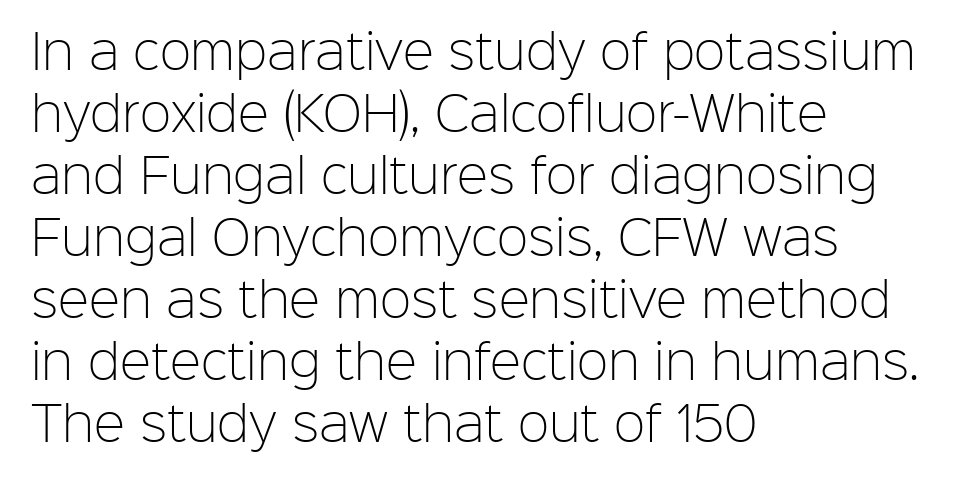
The image shows 47 px light sans-serif type, upright; set left-aligned, normal line spacing (1.32x), normal letter spacing, not underlined; low stroke contrast and a medium x-height.
